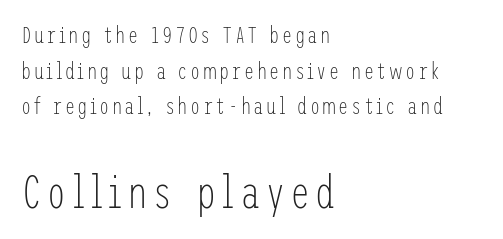
{"serif": "no", "italic": "no", "bold": "no", "weight": "light", "width": "condensed", "stroke_contrast": "low", "x_height": "medium", "underline": "no", "align": "left", "line_spacing": "normal", "line_spacing_ratio": 1.55, "larger_block": "second", "size_ratio": 2.0, "glyph_px": 46}
